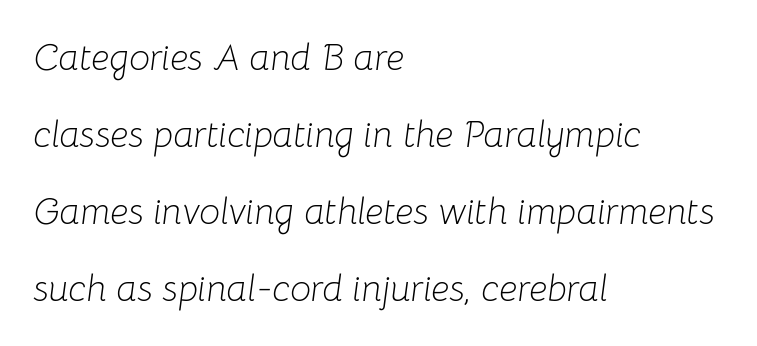
{"italic": "yes", "lean": "right", "slant_degrees": 8, "bold": "no", "weight": "light", "width": "normal", "stroke_contrast": "low", "x_height": "medium", "monospaced": "no", "underline": "no", "align": "left", "line_spacing": "loose", "line_spacing_ratio": 2.08, "letter_spacing": "normal", "letter_spacing_em": 0.0, "glyph_px": 37}
